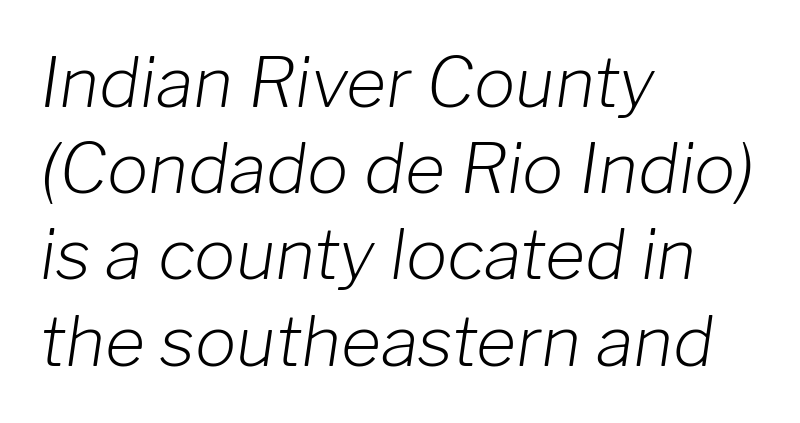
Q: Is the text bold? A: No.
Q: Is the text italic (slanted)? A: Yes, it leans right by about 8 degrees.
Q: Is the text underlined? A: No.
Q: How is the paragraph aligned? A: Left-aligned.
Q: Is the spacing between letters normal or unusually wide? A: Normal.
Q: Is the spacing between lines tight, normal or loose? A: Normal.
Q: Width (condensed, normal, or wide)? A: Normal.
Q: Stroke contrast? A: Low.
Q: x-height? A: Medium.
Q: Monospaced? A: No.
